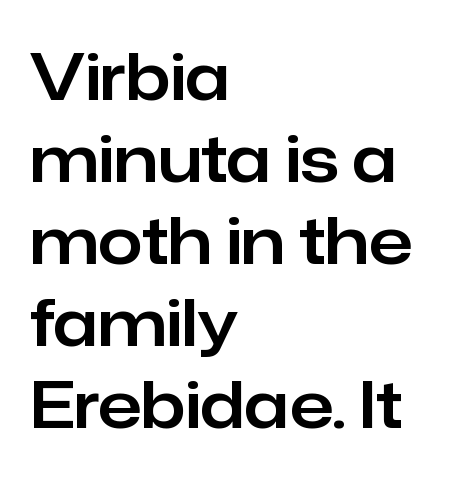
Q: Is the text italic (slanted)? A: No, it is upright.
Q: Is the typeface a serif or a sans-serif typeface? A: Sans-serif.
Q: Is the text underlined? A: No.
Q: How is the paragraph aligned? A: Left-aligned.
Q: Is the spacing between letters normal or unusually wide? A: Normal.
Q: Is the spacing between lines tight, normal or loose? A: Normal.
Q: Width (condensed, normal, or wide)? A: Normal.
Q: Stroke contrast? A: Low.
Q: x-height? A: Medium.
Q: Monospaced? A: No.
